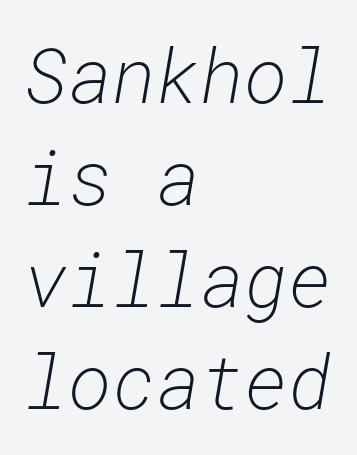
{"italic": "yes", "lean": "right", "slant_degrees": 10, "bold": "no", "weight": "light", "width": "normal", "stroke_contrast": "low", "x_height": "medium", "monospaced": "yes", "underline": "no", "align": "left", "line_spacing": "normal", "line_spacing_ratio": 1.36, "letter_spacing": "normal", "letter_spacing_em": 0.0, "glyph_px": 75}
